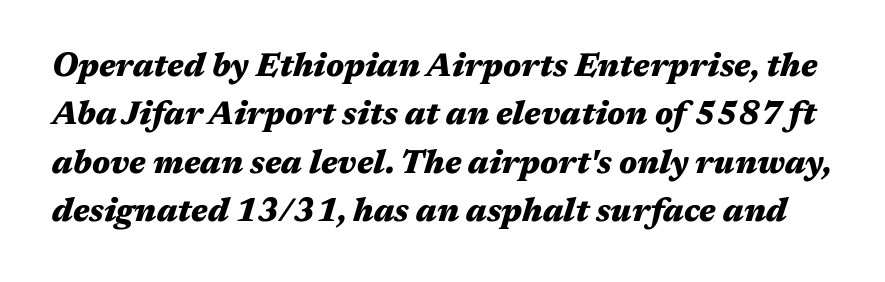
The image shows 32 px heavy, wide type, italic (leaning right); set normal line spacing (1.51x), normal letter spacing, not underlined; medium stroke contrast and a medium x-height.
